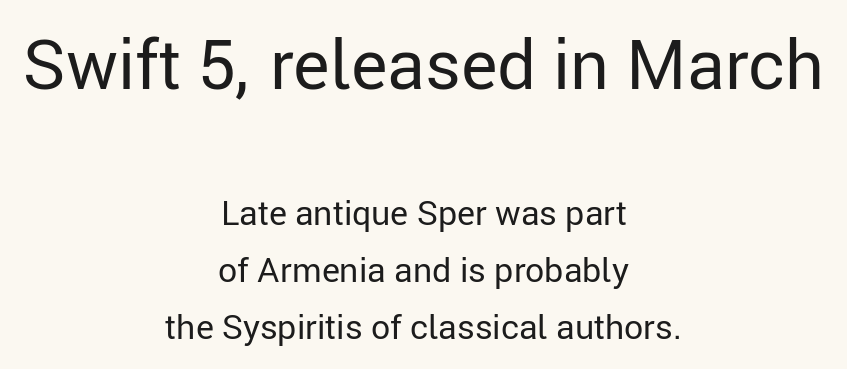
Q: Is the text bold? A: No.
Q: Is the text italic (slanted)? A: No, it is upright.
Q: Is the typeface a serif or a sans-serif typeface? A: Sans-serif.
Q: Is the text underlined? A: No.
Q: How is the paragraph aligned? A: Centered.
Q: Is the spacing between letters normal or unusually wide? A: Normal.
Q: Is the spacing between lines tight, normal or loose? A: Normal.
Q: Which block of text is set in a larger size, the first (top) or the second (bottom)? A: The first (top) one.
Q: Width (condensed, normal, or wide)? A: Normal.
Q: Stroke contrast? A: Low.
Q: x-height? A: Medium.
Q: Monospaced? A: No.
